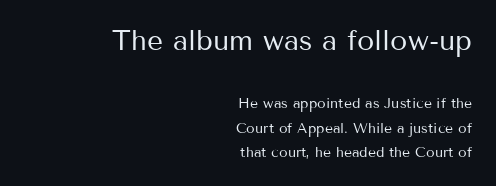
Q: Is the text bold? A: No.
Q: Is the text italic (slanted)? A: No, it is upright.
Q: Is the typeface a serif or a sans-serif typeface? A: Sans-serif.
Q: Is the text underlined? A: No.
Q: How is the paragraph aligned? A: Right-aligned.
Q: Is the spacing between letters normal or unusually wide? A: Normal.
Q: Which block of text is set in a larger size, the first (top) or the second (bottom)? A: The first (top) one.
Q: Width (condensed, normal, or wide)? A: Normal.
Q: Stroke contrast? A: Medium.
Q: x-height? A: Medium.
Q: Monospaced? A: No.
